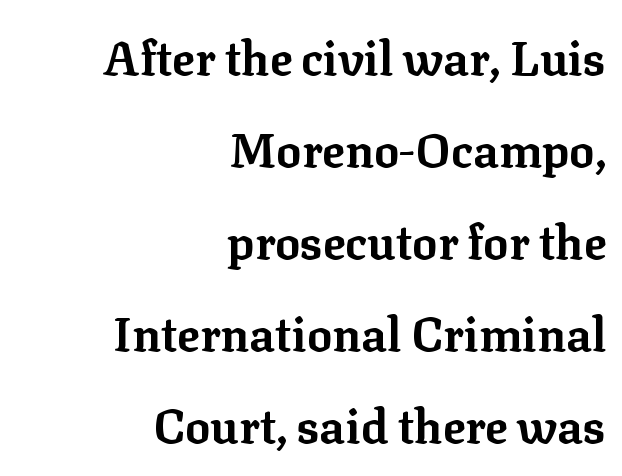
The image shows 47 px bold serif type, upright; set right-aligned, loose line spacing (1.96x), normal letter spacing, not underlined; low stroke contrast and a medium x-height.
